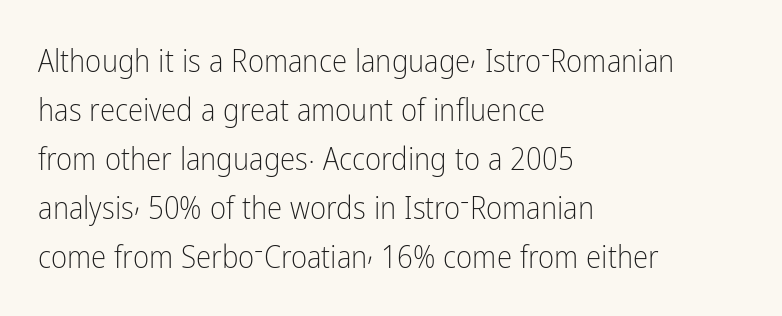
The rag falls on the right side of this text block. This reads as an unemphasized weight, regular at the heaviest. This sample uses plain, unmodified letter spacing. The rendering uses natural spacing where letterforms have individual widths. Rows of type keep a routine distance in the vertical direction. Is this a sans? Yes — the strokes have no serifs.
